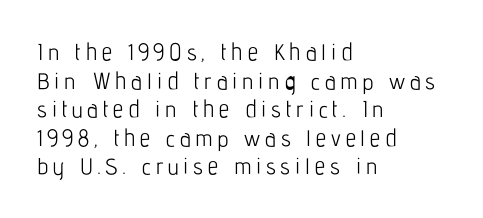
Line beginnings align vertically; line endings do not. The lettering holds an erect, upright posture throughout. The zone under the glyphs is completely vacant. The horizontal fit of the characters is loose and conspicuously gappy. Caption: face not bold, strokes unweighted.
